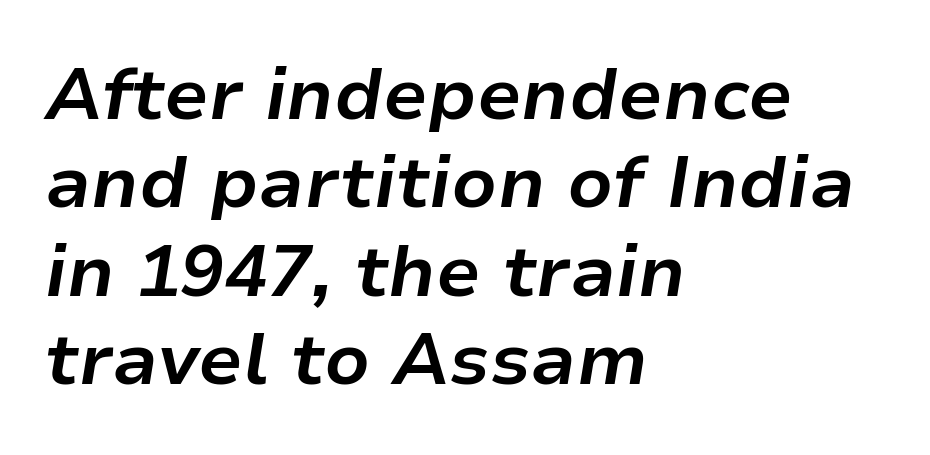
Do the characters align in a grid? No, the font is proportional. Teacher's note: observe the even left margin — that is flush-left alignment. The whole block is typeset with a tilt. Is the type bold? Yes — the strokes are clearly thick and heavy. Inter-character spacing is left at the font's built-in metrics.
